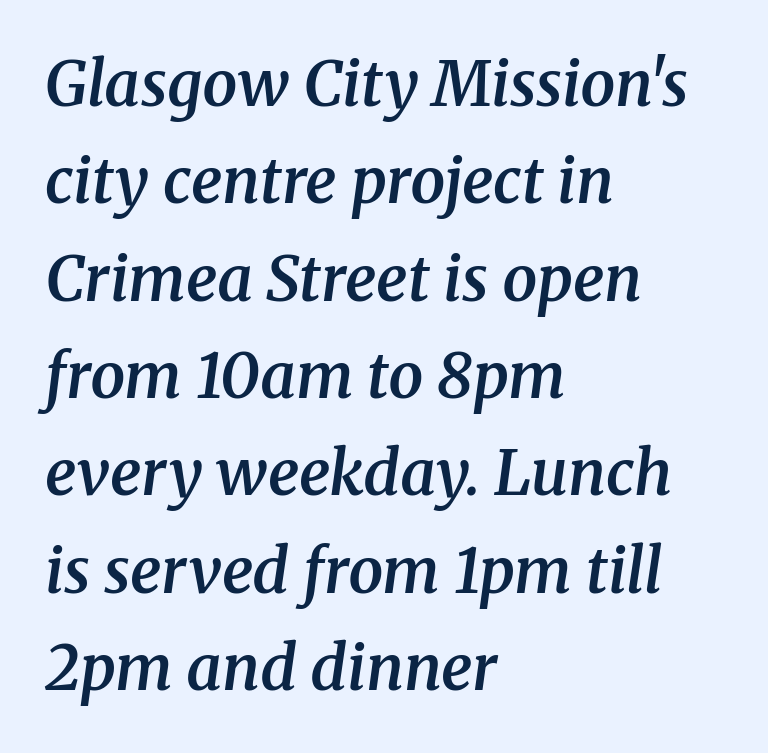
The image shows 62 px semibold serif type, italic (leaning right); set left-aligned, normal line spacing (1.57x), normal letter spacing, not underlined; medium stroke contrast and a medium x-height.
